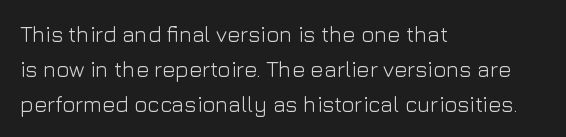
{"italic": "no", "bold": "no", "underline": "no", "align": "left", "line_spacing": "normal", "line_spacing_ratio": 1.58, "letter_spacing": "normal", "letter_spacing_em": 0.0, "glyph_px": 22}
